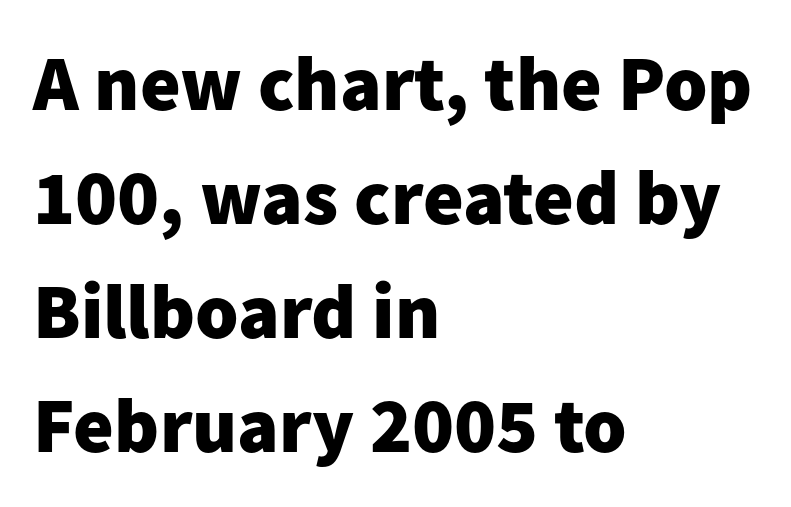
Q: Is the text bold? A: Yes.
Q: Is the text italic (slanted)? A: No, it is upright.
Q: Is the typeface a serif or a sans-serif typeface? A: Sans-serif.
Q: Is the text underlined? A: No.
Q: How is the paragraph aligned? A: Left-aligned.
Q: Is the spacing between letters normal or unusually wide? A: Normal.
Q: Is the spacing between lines tight, normal or loose? A: Normal.
Q: Width (condensed, normal, or wide)? A: Normal.
Q: Stroke contrast? A: Low.
Q: x-height? A: Medium.
Q: Monospaced? A: No.
